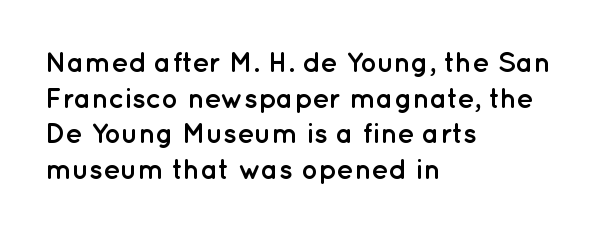
Check under the words: just untouched page. Line beginnings align vertically; line endings do not. Whoever set this chose a conventional vertical rhythm. These lines carry a lot of weight — the face is fully bold. Characters remain perfectly vertical along every line.
